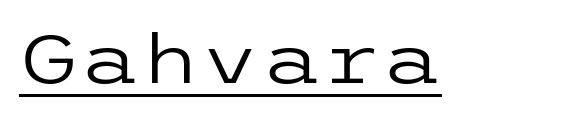
Weight: regular or lighter. This sample uses plain, unmodified letter spacing. Is there any slant? The stems are plumb. The sample's only ornament is a line tracing under the words. Typographically, this falls in the sans-serif category.
